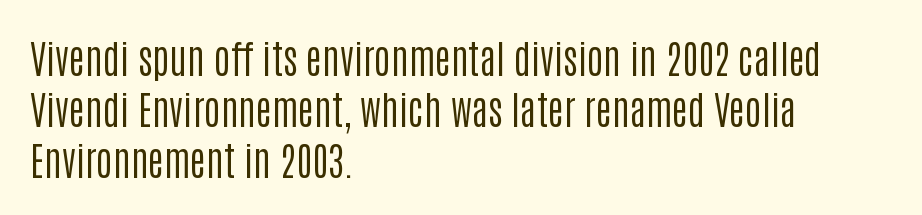
The image shows 39 px regular-weight, condensed sans-serif type, upright; set left-aligned, normal line spacing (1.31x), normal letter spacing, not underlined; low stroke contrast and a large x-height.
